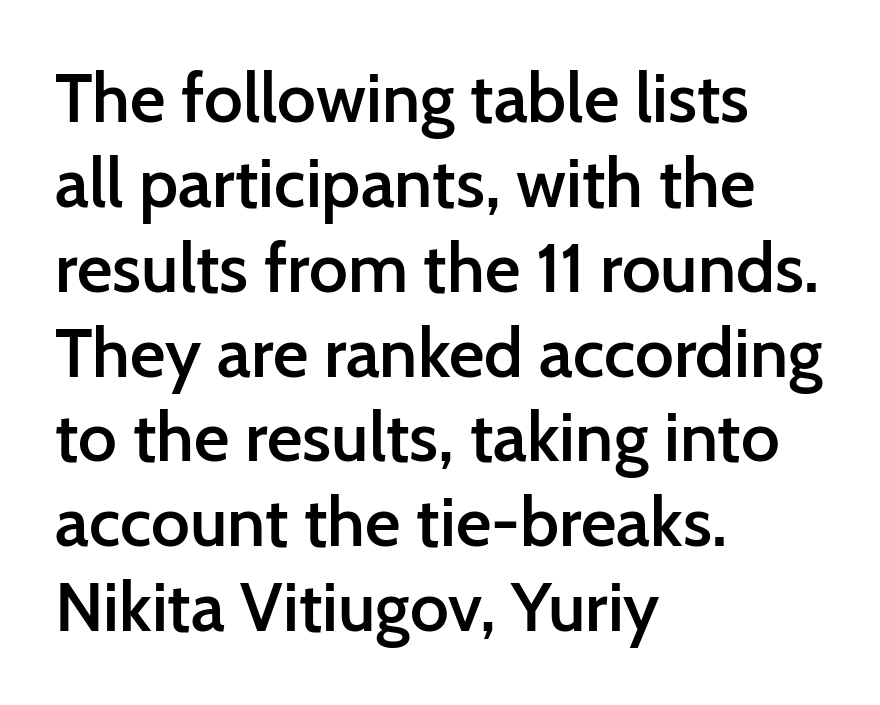
Q: Is the text bold? A: Semi-bold.
Q: Is the text italic (slanted)? A: No, it is upright.
Q: Is the typeface a serif or a sans-serif typeface? A: Sans-serif.
Q: Is the text underlined? A: No.
Q: How is the paragraph aligned? A: Left-aligned.
Q: Is the spacing between letters normal or unusually wide? A: Normal.
Q: Width (condensed, normal, or wide)? A: Normal.
Q: Stroke contrast? A: Low.
Q: x-height? A: Medium.
Q: Monospaced? A: No.
